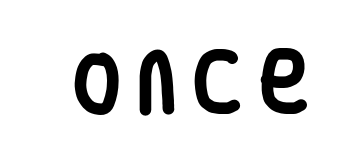
{"serif": "no", "italic": "no", "bold": "yes", "weight": "heavy", "width": "condensed", "stroke_contrast": "low", "x_height": "large", "monospaced": "no", "underline": "no", "letter_spacing": "wide", "letter_spacing_em": 0.26, "glyph_px": 67}
